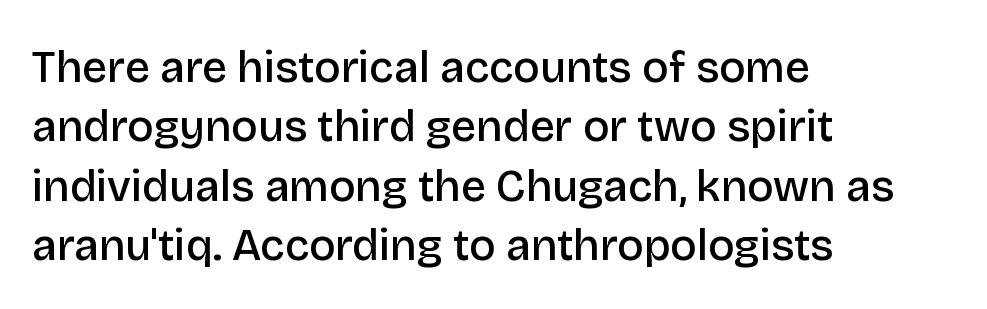
{"serif": "no", "italic": "no", "bold": "semi", "weight": "semibold", "width": "normal", "stroke_contrast": "low", "x_height": "large", "monospaced": "no", "underline": "no", "align": "left", "line_spacing": "normal", "line_spacing_ratio": 1.35, "letter_spacing": "normal", "letter_spacing_em": 0.0, "glyph_px": 44}
